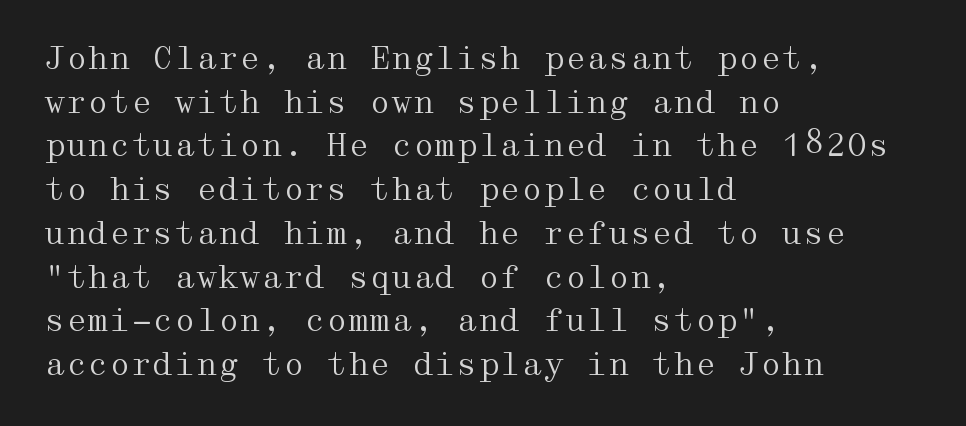
Every row of glyphs begins at an identical x-position on the left. The designer went with a serif here, giving each stem small feet. Ordinary non-slanted type is in use. The strokes are not fattened; the text isn't bold.
